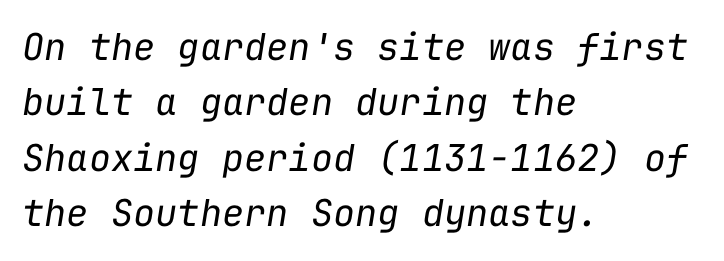
Q: Is the text bold? A: No.
Q: Is the text italic (slanted)? A: Yes, it leans right by about 9 degrees.
Q: Is the text underlined? A: No.
Q: How is the paragraph aligned? A: Left-aligned.
Q: Is the spacing between letters normal or unusually wide? A: Normal.
Q: Is the spacing between lines tight, normal or loose? A: Normal.
Q: Width (condensed, normal, or wide)? A: Normal.
Q: Stroke contrast? A: Low.
Q: x-height? A: Medium.
Q: Monospaced? A: Yes.
